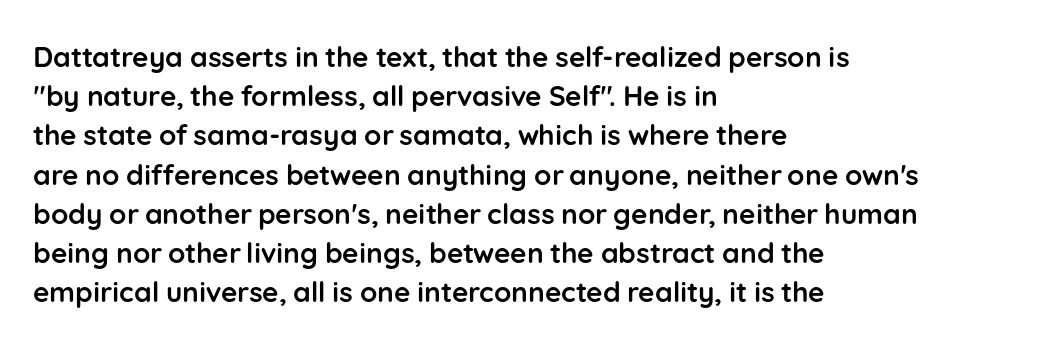
The image shows 28 px semibold sans-serif type, upright; set left-aligned, normal line spacing (1.4x), normal letter spacing, not underlined; low stroke contrast and a medium x-height.
